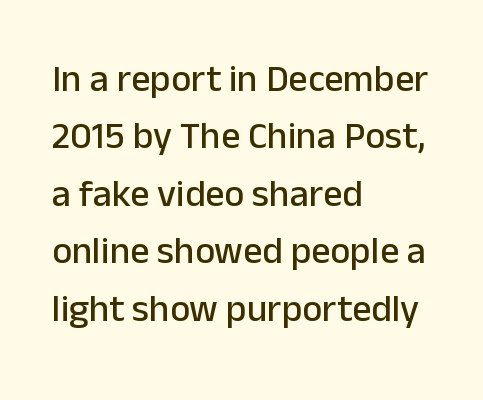
Q: Is the text italic (slanted)? A: No, it is upright.
Q: Is the typeface a serif or a sans-serif typeface? A: Sans-serif.
Q: Is the text underlined? A: No.
Q: How is the paragraph aligned? A: Left-aligned.
Q: Is the spacing between letters normal or unusually wide? A: Normal.
Q: Is the spacing between lines tight, normal or loose? A: Normal.
Q: Width (condensed, normal, or wide)? A: Normal.
Q: Stroke contrast? A: Low.
Q: x-height? A: Medium.
Q: Monospaced? A: No.
